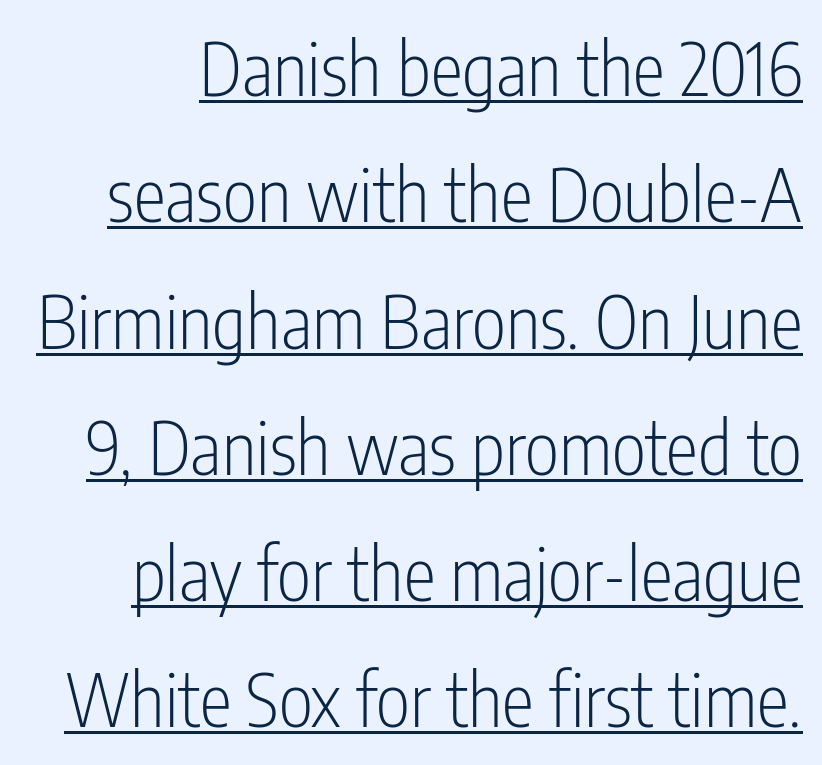
Q: Is the text bold? A: No.
Q: Is the text italic (slanted)? A: No, it is upright.
Q: Is the typeface a serif or a sans-serif typeface? A: Sans-serif.
Q: Is the text underlined? A: Yes.
Q: Is the spacing between letters normal or unusually wide? A: Normal.
Q: Width (condensed, normal, or wide)? A: Condensed.
Q: Stroke contrast? A: Low.
Q: x-height? A: Medium.
Q: Monospaced? A: No.
